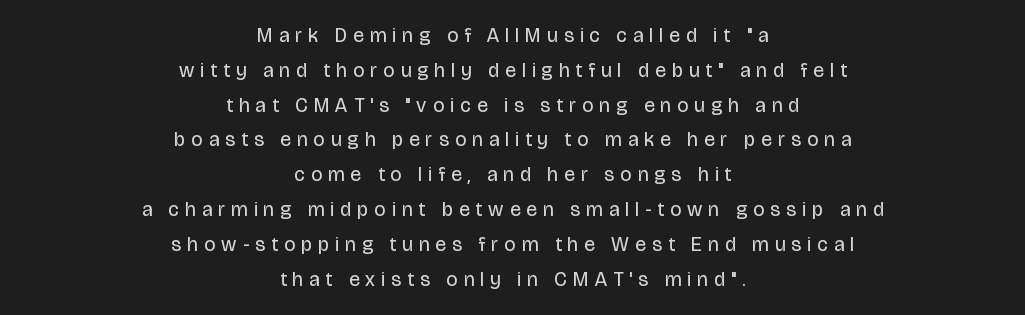
Q: Is the text bold? A: No.
Q: Is the text italic (slanted)? A: No, it is upright.
Q: Is the text underlined? A: No.
Q: How is the paragraph aligned? A: Centered.
Q: Is the spacing between letters normal or unusually wide? A: Unusually wide.
